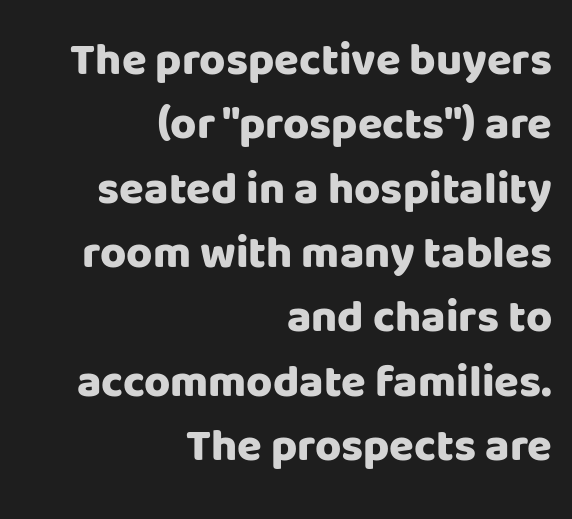
Q: Is the text bold? A: Yes.
Q: Is the text italic (slanted)? A: No, it is upright.
Q: Is the typeface a serif or a sans-serif typeface? A: Sans-serif.
Q: Is the text underlined? A: No.
Q: How is the paragraph aligned? A: Right-aligned.
Q: Is the spacing between letters normal or unusually wide? A: Normal.
Q: Is the spacing between lines tight, normal or loose? A: Normal.
Q: Width (condensed, normal, or wide)? A: Normal.
Q: Stroke contrast? A: Low.
Q: x-height? A: Large.
Q: Monospaced? A: No.
